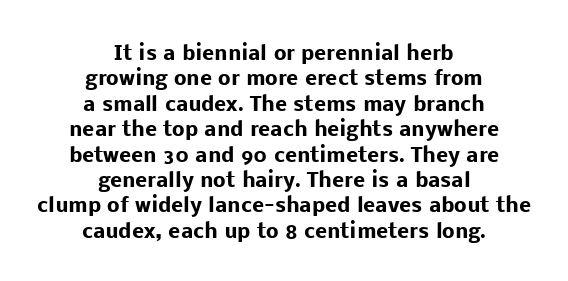
Q: Is the text bold? A: Yes.
Q: Is the text italic (slanted)? A: No, it is upright.
Q: Is the text underlined? A: No.
Q: How is the paragraph aligned? A: Centered.
Q: Is the spacing between letters normal or unusually wide? A: Normal.
Q: Is the spacing between lines tight, normal or loose? A: Normal.
